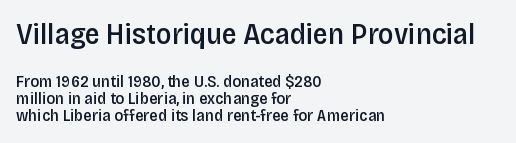
The image shows 30 px semibold, condensed sans-serif type, upright; set left-aligned, tight line spacing (1.02x), normal letter spacing, not underlined; the first (top) block is 1.76x larger; low stroke contrast and a large x-height.
